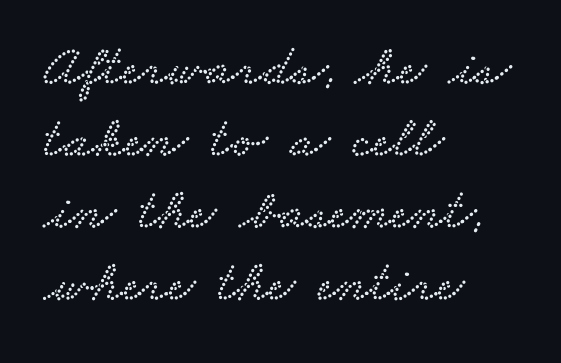
The face used here is seriffed, in the tradition of book romans. Anything drawn beneath the words? Only blank space. The paragraph shown leans on its left margin. The face used here is proportionally spaced, like ordinary book or web type.
